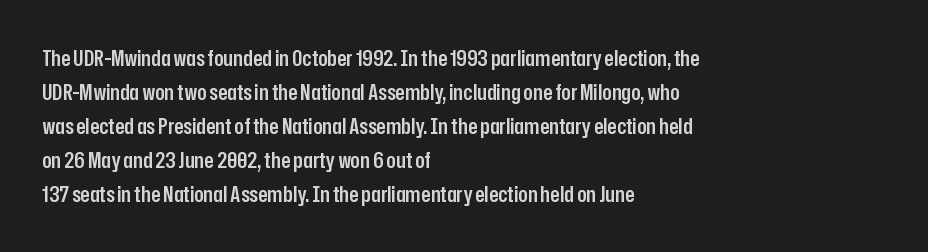
The image shows 22 px text type, upright; set left-aligned, normal line spacing (1.54x), normal letter spacing, not underlined.
